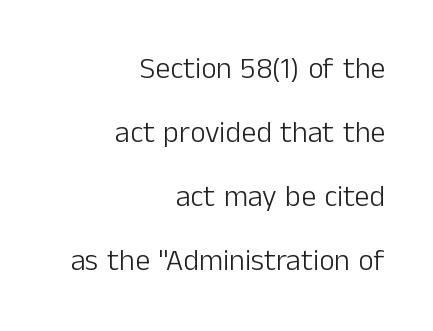
The characters display no serif detailing; their extremities are plain. It's the straight-up-and-down kind of type. A quiet, ordinary-to-light weight characterises the typeface. Where is the straight margin? On the right.
